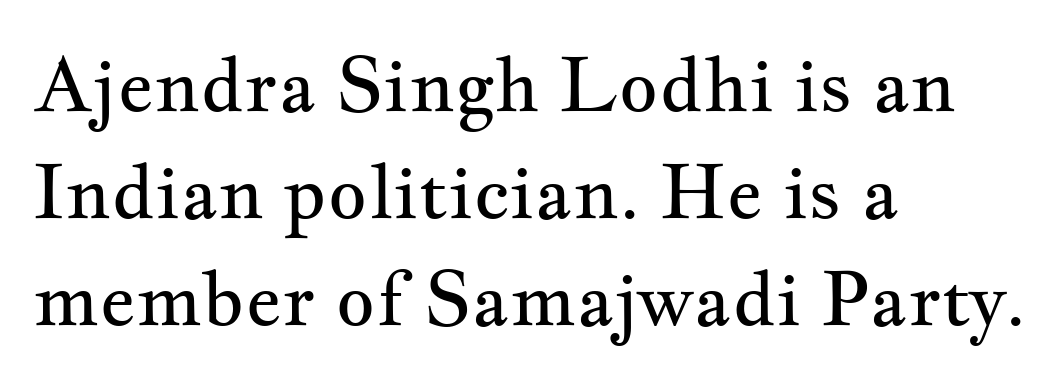
Q: Is the text bold? A: No.
Q: Is the text italic (slanted)? A: No, it is upright.
Q: Is the typeface a serif or a sans-serif typeface? A: Serif.
Q: Is the text underlined? A: No.
Q: How is the paragraph aligned? A: Left-aligned.
Q: Is the spacing between letters normal or unusually wide? A: Normal.
Q: Is the spacing between lines tight, normal or loose? A: Normal.
Q: Width (condensed, normal, or wide)? A: Wide.
Q: Stroke contrast? A: Medium.
Q: x-height? A: Small.
Q: Monospaced? A: No.
